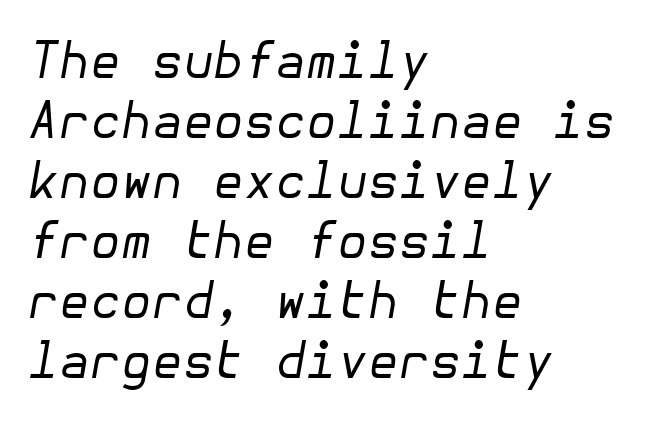
Q: Is the text bold? A: No.
Q: Is the text italic (slanted)? A: Yes, it leans right by about 10 degrees.
Q: Is the text underlined? A: No.
Q: How is the paragraph aligned? A: Left-aligned.
Q: Is the spacing between letters normal or unusually wide? A: Normal.
Q: Width (condensed, normal, or wide)? A: Normal.
Q: Stroke contrast? A: Low.
Q: x-height? A: Medium.
